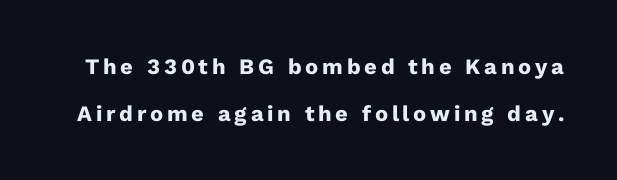
Check the space under the baseline: it is left empty. A typesetter would call this leading open, well beyond the default. Posture: upright roman. I'd describe the lettering as bold — thick and assertive.
